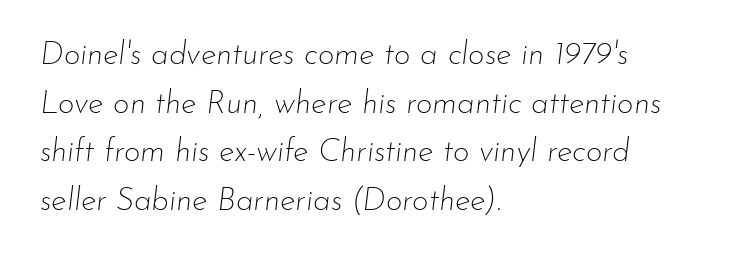
Q: Is the text bold? A: No.
Q: Is the text italic (slanted)? A: Yes, it leans right by about 7 degrees.
Q: Is the text underlined? A: No.
Q: How is the paragraph aligned? A: Left-aligned.
Q: Is the spacing between letters normal or unusually wide? A: Normal.
Q: Is the spacing between lines tight, normal or loose? A: Normal.
Q: Width (condensed, normal, or wide)? A: Normal.
Q: Stroke contrast? A: Low.
Q: x-height? A: Small.
Q: Monospaced? A: No.
